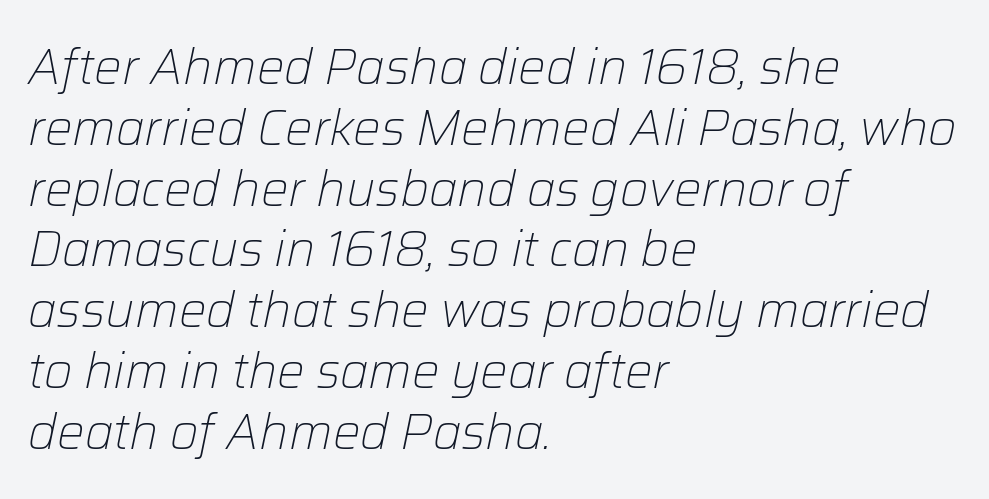
{"italic": "yes", "lean": "right", "slant_degrees": 12, "bold": "no", "weight": "light", "width": "normal", "stroke_contrast": "low", "x_height": "medium", "monospaced": "no", "underline": "no", "align": "left", "line_spacing_ratio": 1.24, "letter_spacing": "normal", "letter_spacing_em": 0.0, "glyph_px": 49}
